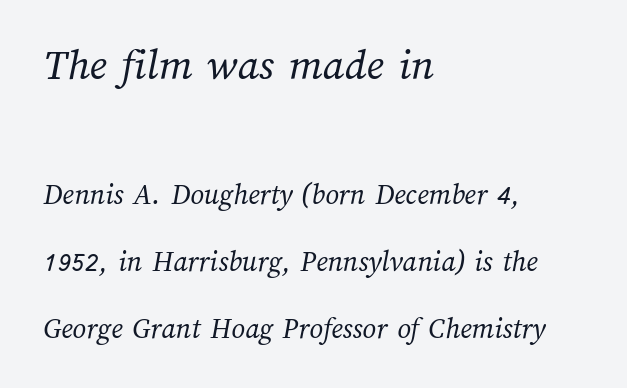
{"bold": "no", "weight": "regular", "width": "normal", "stroke_contrast": "medium", "x_height": "medium", "monospaced": "no", "underline": "no", "align": "left", "line_spacing": "loose", "line_spacing_ratio": 2.24, "letter_spacing": "normal", "letter_spacing_em": 0.0, "larger_block": "first", "size_ratio": 1.5, "glyph_px": 45}
